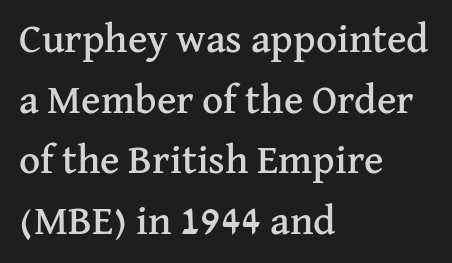
Rows of type keep a routine distance in the vertical direction. Is this a sans? No — the strokes have serifs. If you drew a line through each stem, it would be perfectly vertical. Tracking here is standard; glyphs follow each other at the usual distance. Typeset ragged right — the left edge is the straight one. Nobody drew a line under any word here.
